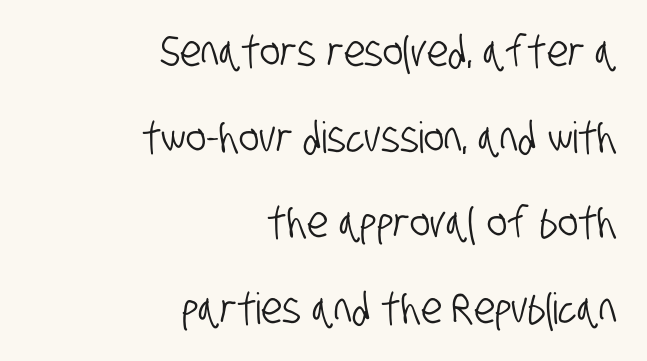
Q: Is the typeface a serif or a sans-serif typeface? A: Sans-serif.
Q: Is the text underlined? A: No.
Q: How is the paragraph aligned? A: Right-aligned.
Q: Is the spacing between letters normal or unusually wide? A: Normal.
Q: Is the spacing between lines tight, normal or loose? A: Loose.
Q: Width (condensed, normal, or wide)? A: Condensed.
Q: Stroke contrast? A: Low.
Q: x-height? A: Large.
Q: Monospaced? A: No.
